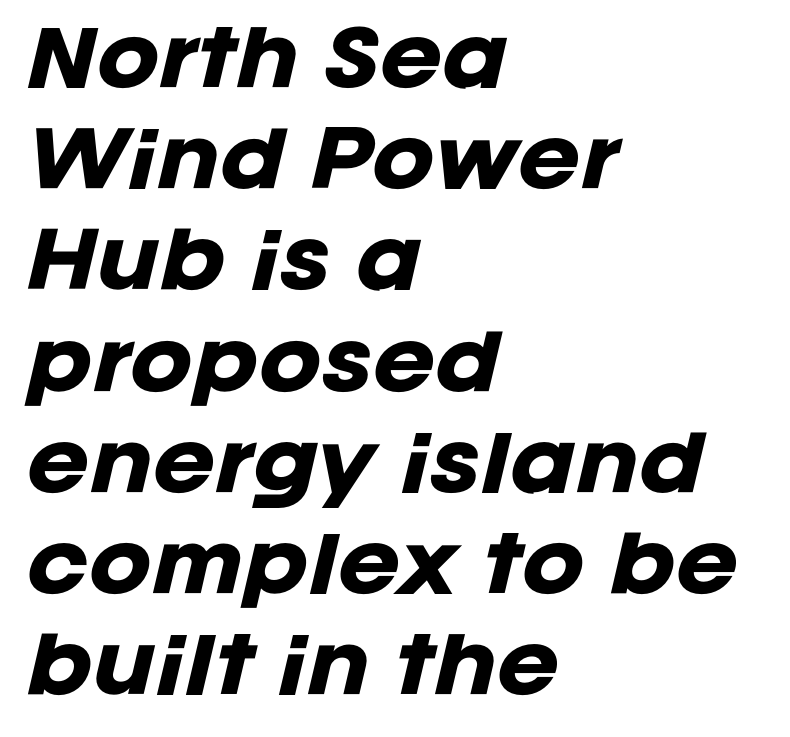
The image shows 75 px heavy type, italic (leaning right); set left-aligned, normal line spacing (1.35x), normal letter spacing, not underlined; low stroke contrast and a large x-height.
